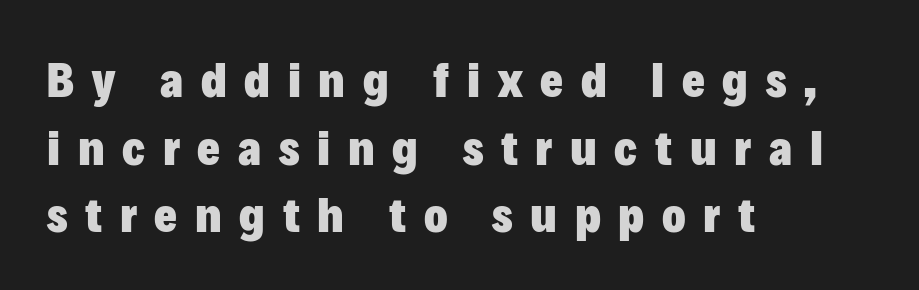
{"serif": "no", "italic": "no", "bold": "yes", "weight": "heavy", "width": "normal", "stroke_contrast": "low", "x_height": "medium", "monospaced": "no", "underline": "no", "align": "left", "line_spacing": "normal", "line_spacing_ratio": 1.38, "letter_spacing": "wide", "letter_spacing_em": 0.36, "glyph_px": 49}
